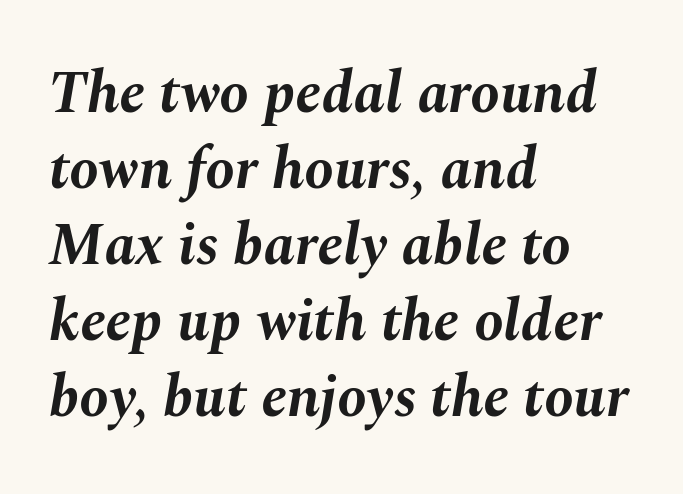
The sample has been set heavy, in full bold. The leading is moderate, giving the passage an even texture. Style check: oblique. The passage shown is typed in a proportional face where columns would drift. Words appear dense and cohesive because spacing is normal. The glyphs are unaccompanied by any horizontal stroke below them.
